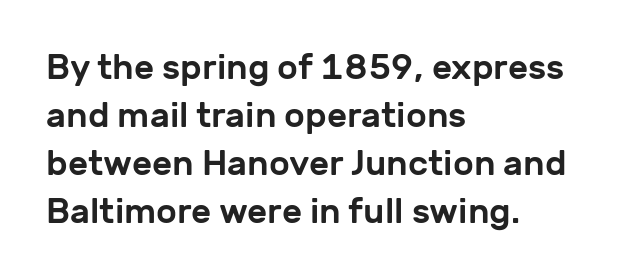
When letters stand straight like this, we call the style roman or upright. The leading is moderate, giving the passage an even texture. A typesetter would call this proportional, since set widths differ per character. Check where the strokes stop: nothing finishes them off — pure sans. The letterforms sit shoulder to shoulder at normal distance. The specimen omits any rule beneath the text block's lines.
